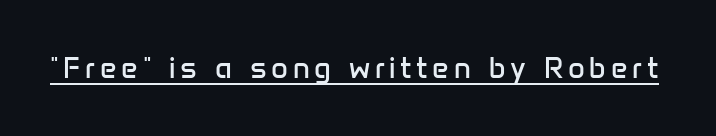
{"serif": "no", "italic": "no", "bold": "no", "weight": "regular", "width": "normal", "stroke_contrast": "low", "x_height": "medium", "monospaced": "no", "underline": "yes", "glyph_px": 29}
